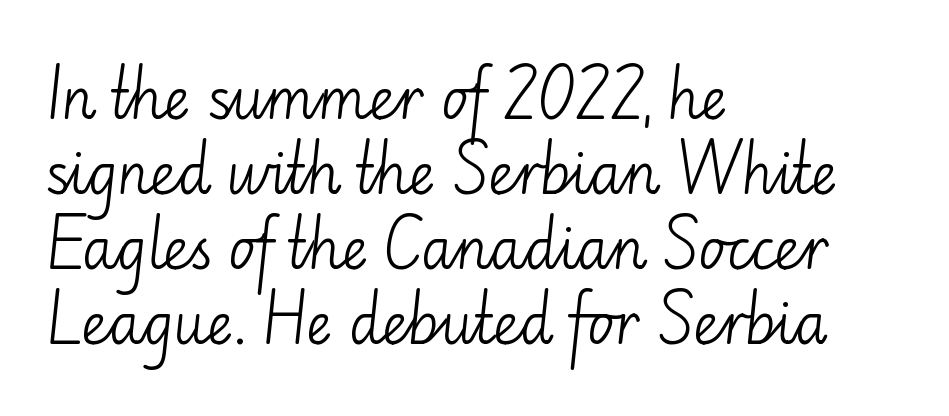
Default kerning and tracking; the words read as compact shapes. Glance below the letters and you will spot only blank space. These lines are rendered in a variable-pitch font. This sample uses a sans-serif face. Regular leading.
